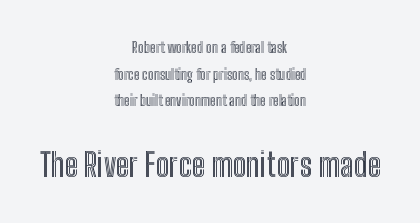
Q: Is the text italic (slanted)? A: No, it is upright.
Q: Is the text underlined? A: No.
Q: How is the paragraph aligned? A: Centered.
Q: Is the spacing between letters normal or unusually wide? A: Normal.
Q: Is the spacing between lines tight, normal or loose? A: Loose.
Q: Which block of text is set in a larger size, the first (top) or the second (bottom)? A: The second (bottom) one.
Q: Width (condensed, normal, or wide)? A: Condensed.
Q: x-height? A: Medium.
Q: Monospaced? A: No.
